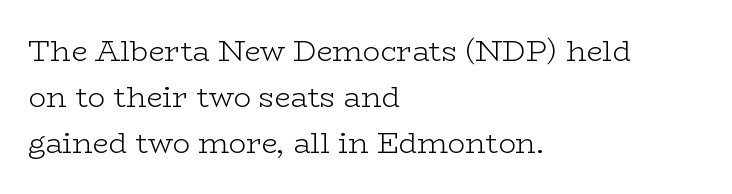
The image shows 29 px light, wide serif type, upright; set left-aligned, normal line spacing (1.58x), normal letter spacing, not underlined; low stroke contrast and a medium x-height.
